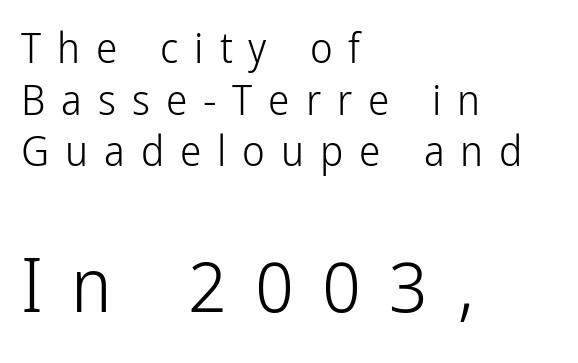
The image shows 76 px light, condensed sans-serif type, upright; set left-aligned, line spacing 1.2x, unusually wide letter spacing (+0.37 em), not underlined; the second (bottom) block is 1.77x larger; low stroke contrast and a medium x-height.
